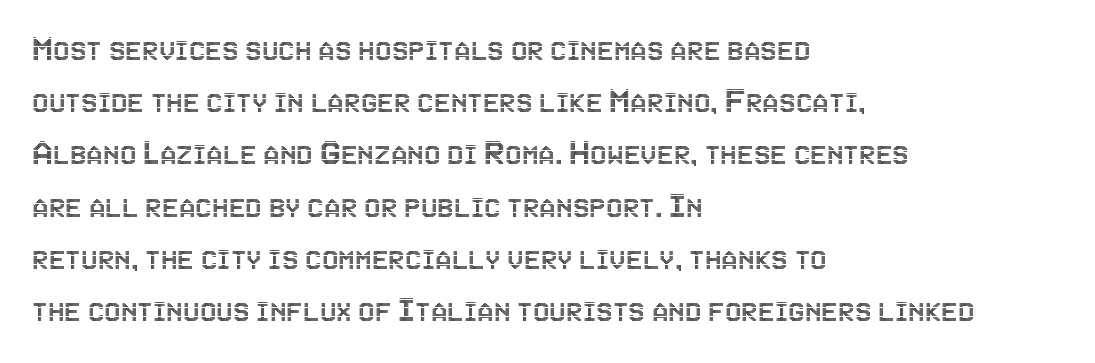
The leading is moderate, giving the passage an even texture. The type sits square on the baseline with zero lean. The letters sit at their default tracking, neither squeezed nor spread. A bare baseline throughout the passage. The rendering uses natural spacing where letterforms have individual widths.
